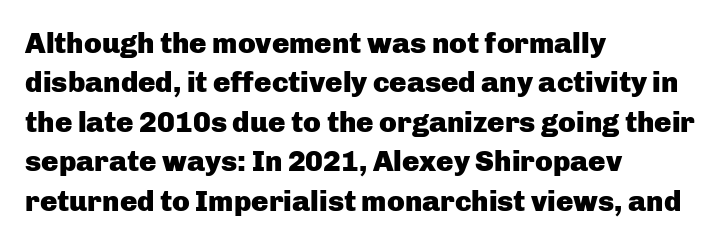
{"serif": "no", "italic": "no", "bold": "yes", "weight": "heavy", "width": "normal", "stroke_contrast": "low", "x_height": "medium", "monospaced": "no", "underline": "no", "align": "left", "line_spacing": "normal", "line_spacing_ratio": 1.36, "letter_spacing": "normal", "letter_spacing_em": 0.0, "glyph_px": 29}
